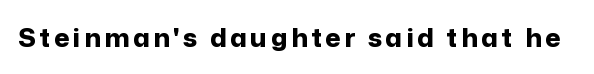
Heavy, bold letterforms. Tall strokes in this sample are plumb rather than angled. The strip under each line holds only bare page.
